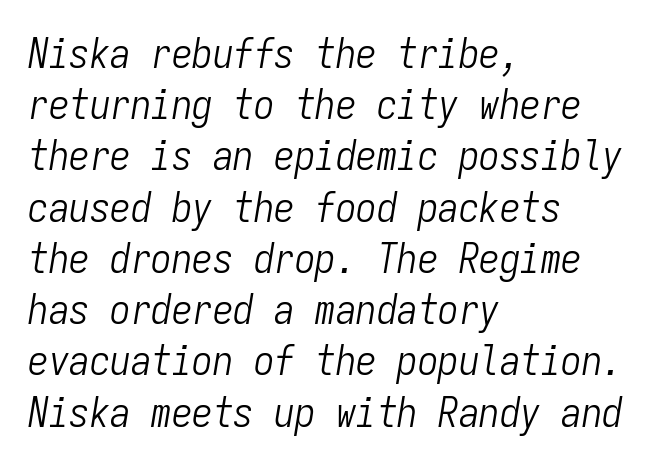
Heaviness? Minimal to ordinary, like unemphasized prose. The passage shown is typed in a monospace face where columns stay perfectly aligned. The face used here has a pronounced slope to its letters. Typeset ragged right — the left edge is the straight one.
